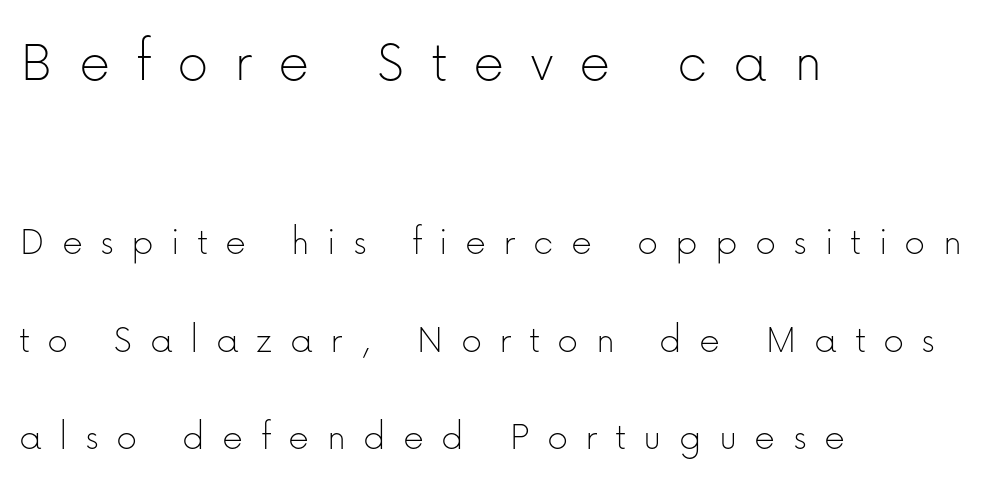
The image shows 61 px thin sans-serif type, upright; set left-aligned, loose line spacing (2.38x), unusually wide letter spacing (+0.42 em), not underlined; the first (top) block is 1.49x larger; low stroke contrast and a medium x-height.
